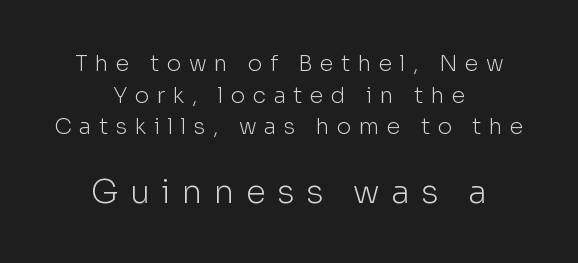
{"serif": "no", "italic": "no", "bold": "no", "weight": "light", "width": "normal", "stroke_contrast": "low", "x_height": "medium", "monospaced": "no", "underline": "no", "align": "center", "line_spacing": "normal", "line_spacing_ratio": 1.44, "letter_spacing": "wide", "letter_spacing_em": 0.34, "larger_block": "second", "size_ratio": 1.5, "glyph_px": 33}
